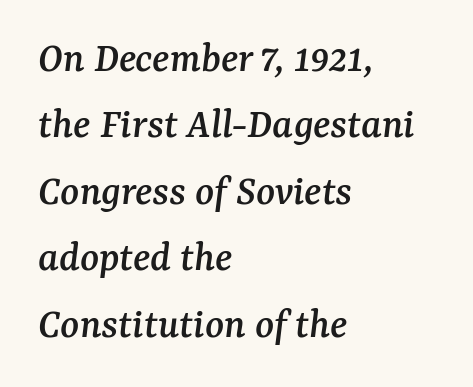
The image shows 44 px serif type, italic (leaning right); set left-aligned, normal line spacing (1.51x), normal letter spacing, not underlined; medium stroke contrast and a medium x-height.
